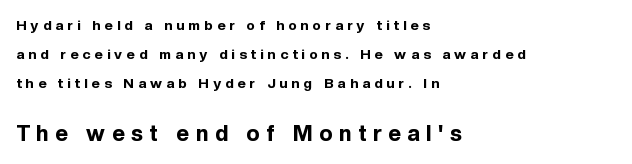
{"italic": "no", "bold": "yes", "underline": "no", "align": "left", "line_spacing": "loose", "line_spacing_ratio": 2.06, "letter_spacing": "wide", "letter_spacing_em": 0.3, "larger_block": "second", "size_ratio": 1.57, "glyph_px": 22}
